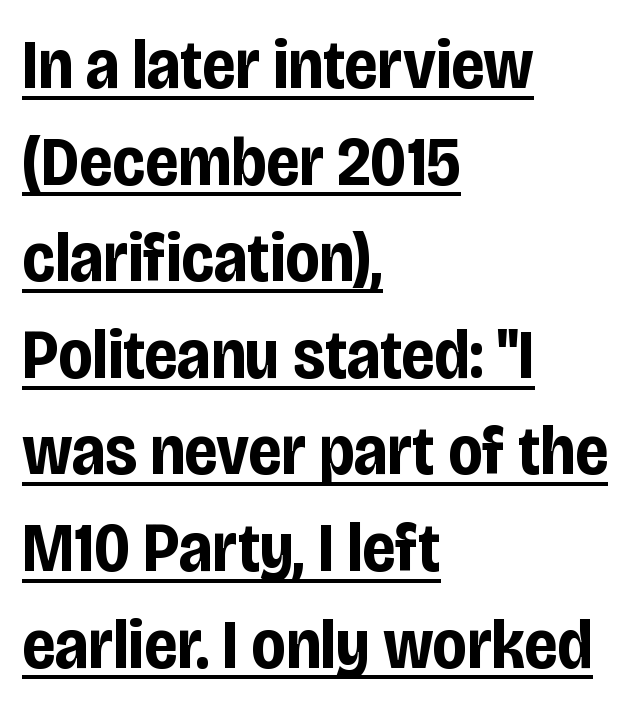
Q: Is the text bold? A: Yes.
Q: Is the text italic (slanted)? A: No, it is upright.
Q: Is the typeface a serif or a sans-serif typeface? A: Sans-serif.
Q: Is the text underlined? A: Yes.
Q: How is the paragraph aligned? A: Left-aligned.
Q: Is the spacing between letters normal or unusually wide? A: Normal.
Q: Is the spacing between lines tight, normal or loose? A: Normal.
Q: Width (condensed, normal, or wide)? A: Condensed.
Q: Stroke contrast? A: Low.
Q: x-height? A: Large.
Q: Monospaced? A: No.
